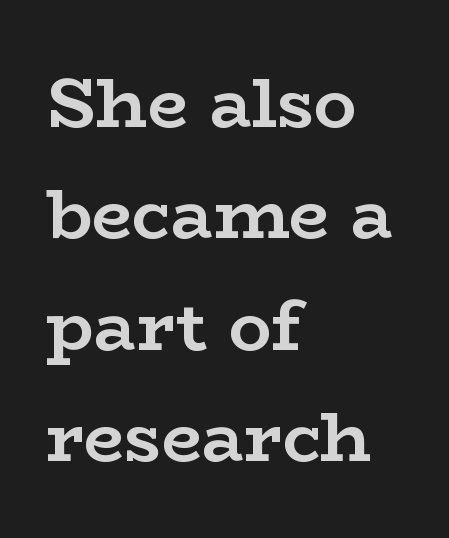
Q: Is the text bold? A: Yes.
Q: Is the text italic (slanted)? A: No, it is upright.
Q: Is the typeface a serif or a sans-serif typeface? A: Serif.
Q: Is the text underlined? A: No.
Q: How is the paragraph aligned? A: Left-aligned.
Q: Is the spacing between letters normal or unusually wide? A: Normal.
Q: Is the spacing between lines tight, normal or loose? A: Normal.
Q: Width (condensed, normal, or wide)? A: Wide.
Q: Stroke contrast? A: Low.
Q: x-height? A: Medium.
Q: Monospaced? A: No.
